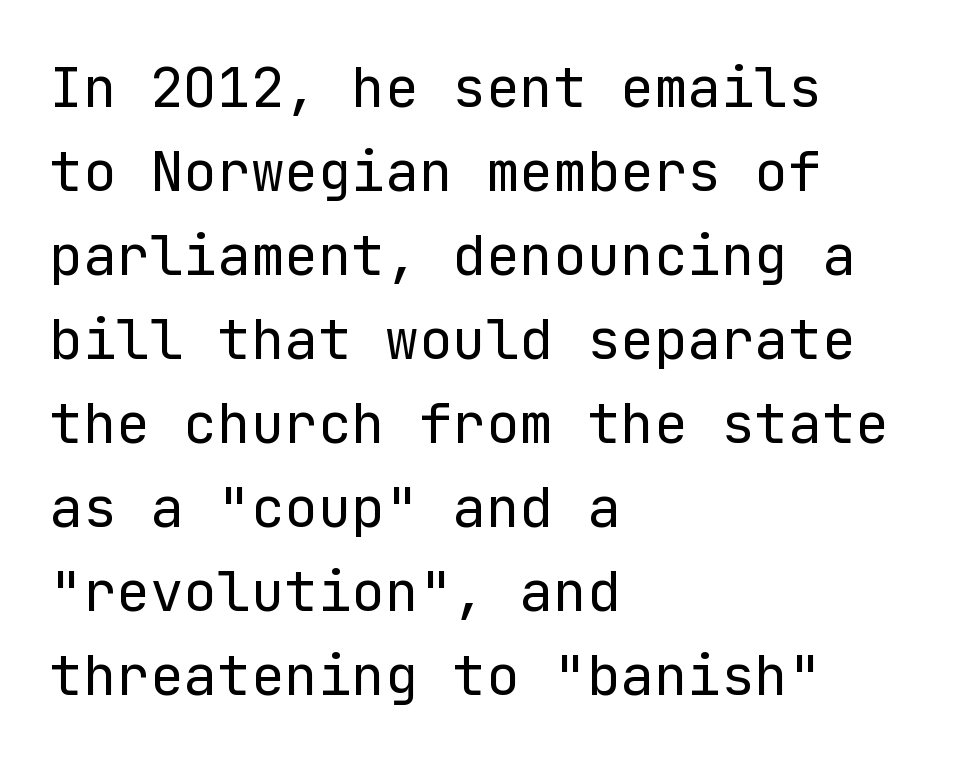
Q: Is the text bold? A: No.
Q: Is the text italic (slanted)? A: No, it is upright.
Q: Is the typeface a serif or a sans-serif typeface? A: Sans-serif.
Q: Is the text underlined? A: No.
Q: How is the paragraph aligned? A: Left-aligned.
Q: Is the spacing between letters normal or unusually wide? A: Normal.
Q: Is the spacing between lines tight, normal or loose? A: Normal.
Q: Width (condensed, normal, or wide)? A: Normal.
Q: Stroke contrast? A: Low.
Q: x-height? A: Medium.
